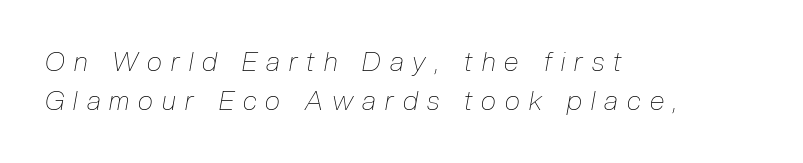
There's an unmistakable incline to the writing here. The space between consecutive lines is moderate. Nobody drew a line under any word here. Teacher's note: observe the even left margin — that is flush-left alignment.
